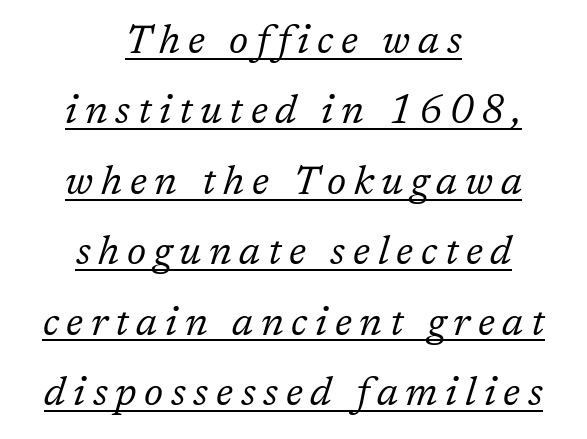
{"serif": "yes", "italic": "yes", "lean": "right", "slant_degrees": 17, "bold": "no", "weight": "regular", "width": "normal", "stroke_contrast": "low", "x_height": "medium", "monospaced": "no", "underline": "yes", "align": "center", "line_spacing_ratio": 1.76, "glyph_px": 40}
